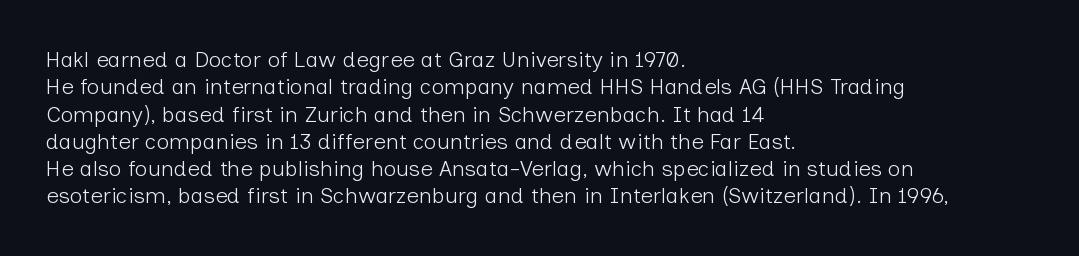
The image shows 22 px text type, upright; set left-aligned, line spacing 1.24x, normal letter spacing, not underlined.
